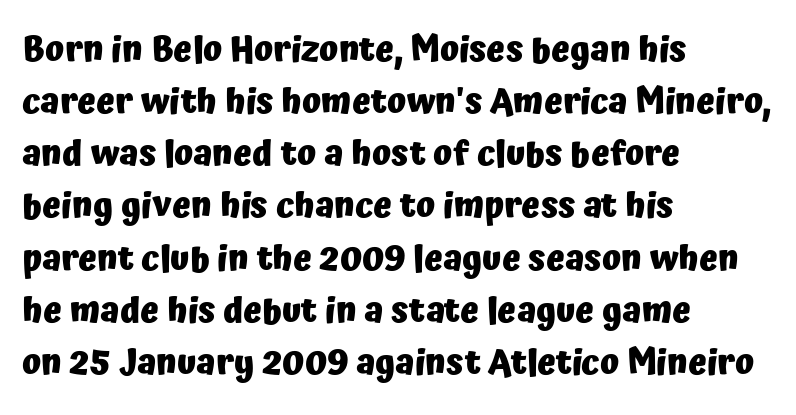
Q: Is the text bold? A: Yes.
Q: Is the text italic (slanted)? A: No, it is upright.
Q: Is the typeface a serif or a sans-serif typeface? A: Sans-serif.
Q: Is the text underlined? A: No.
Q: How is the paragraph aligned? A: Left-aligned.
Q: Is the spacing between letters normal or unusually wide? A: Normal.
Q: Is the spacing between lines tight, normal or loose? A: Normal.
Q: Width (condensed, normal, or wide)? A: Normal.
Q: Stroke contrast? A: Low.
Q: x-height? A: Medium.
Q: Monospaced? A: No.
